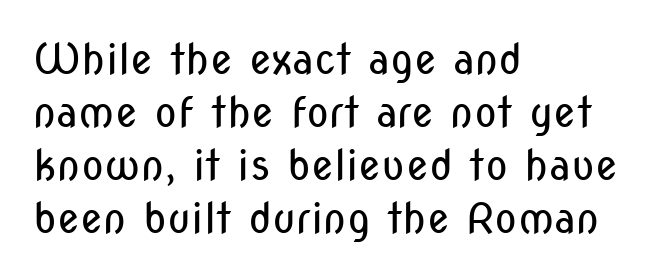
The image shows 42 px regular-weight, condensed sans-serif type, upright; set left-aligned, normal line spacing (1.26x), normal letter spacing, not underlined; low stroke contrast and a medium x-height.
